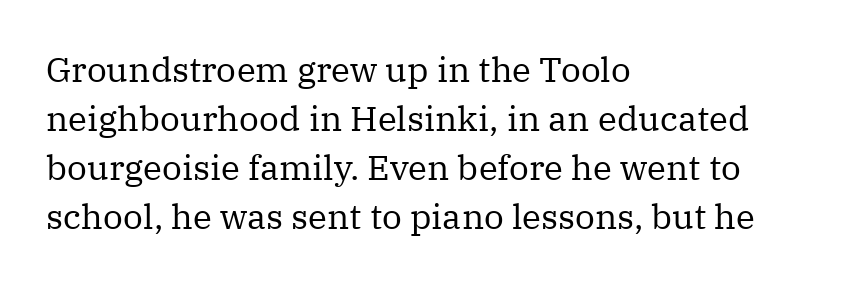
{"serif": "yes", "italic": "no", "bold": "no", "weight": "regular", "width": "normal", "stroke_contrast": "medium", "x_height": "medium", "monospaced": "no", "underline": "no", "align": "left", "line_spacing": "normal", "line_spacing_ratio": 1.4, "letter_spacing": "normal", "letter_spacing_em": 0.0, "glyph_px": 35}
